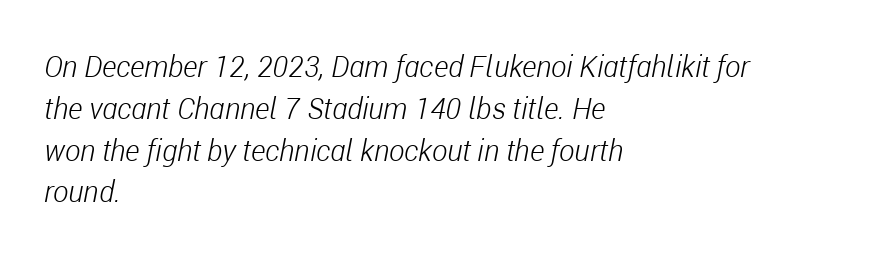
Honestly, the row spacing looks completely unremarkable. The face used here is proportionally spaced, like ordinary book or web type. Where is the straight margin? On the left. Every character sits at an angle, as italics do. Does extra space separate the letters? No, they use regular spacing.
